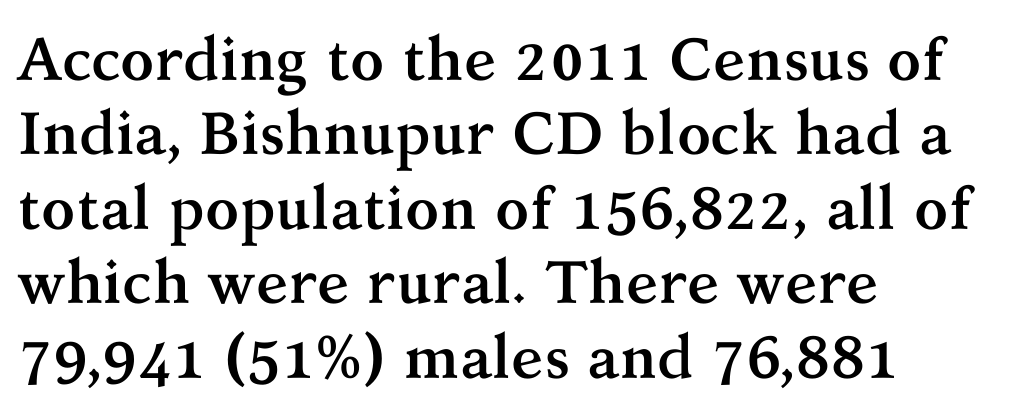
The image shows 60 px semibold serif type, upright; set left-aligned, line spacing 1.24x, normal letter spacing, not underlined; medium stroke contrast and a medium x-height.
